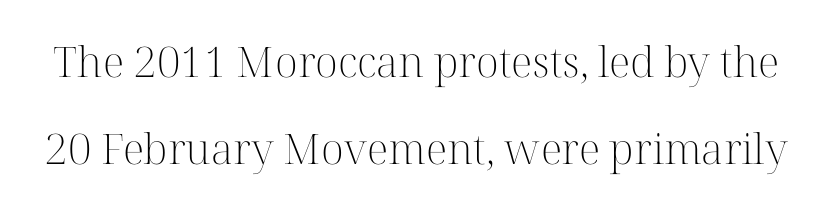
The image shows 42 px light serif type, upright; set loose line spacing (2.07x), normal letter spacing, not underlined; high stroke contrast and a medium x-height.
